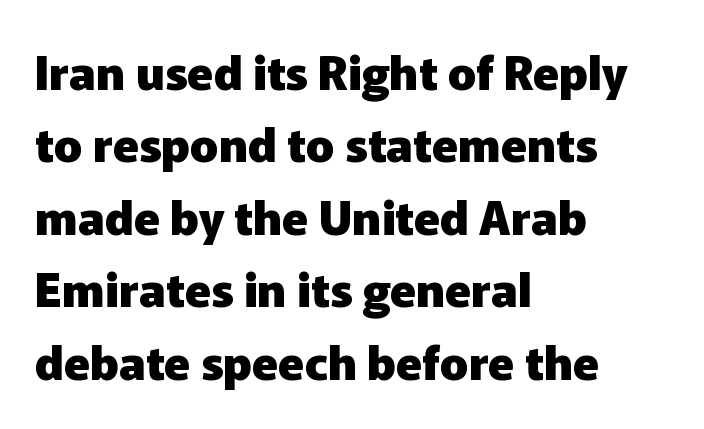
Q: Is the text bold? A: Yes.
Q: Is the text italic (slanted)? A: No, it is upright.
Q: Is the typeface a serif or a sans-serif typeface? A: Sans-serif.
Q: Is the text underlined? A: No.
Q: How is the paragraph aligned? A: Left-aligned.
Q: Is the spacing between letters normal or unusually wide? A: Normal.
Q: Is the spacing between lines tight, normal or loose? A: Normal.
Q: Width (condensed, normal, or wide)? A: Normal.
Q: Stroke contrast? A: Low.
Q: x-height? A: Medium.
Q: Monospaced? A: No.
